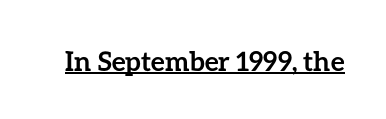
The letters stand straight up with perfectly vertical stems. Between one letter and the next there's only the usual sliver of space. Underlining? Definitely there. Strokes here are thick enough to call this a true bold.
